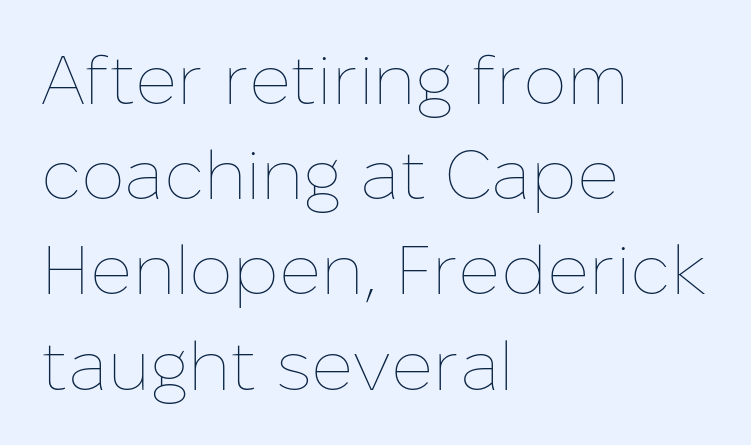
The image shows 69 px thin type, upright; set left-aligned, normal line spacing (1.38x), normal letter spacing, not underlined; low stroke contrast and a medium x-height.
